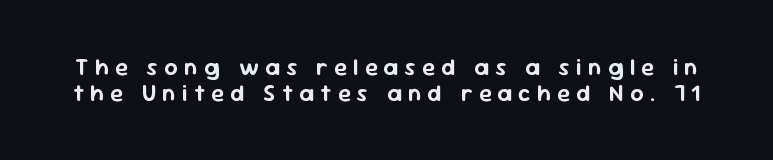
{"italic": "no", "underline": "no", "line_spacing": "tight", "line_spacing_ratio": 1.12, "letter_spacing": "wide", "letter_spacing_em": 0.28, "glyph_px": 23}
